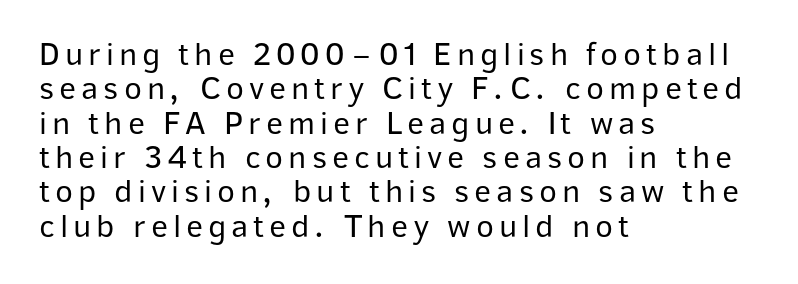
{"serif": "no", "italic": "no", "bold": "no", "weight": "regular", "width": "normal", "stroke_contrast": "low", "x_height": "medium", "monospaced": "no", "underline": "no", "align": "left", "line_spacing": "tight", "line_spacing_ratio": 1.04, "glyph_px": 33}
